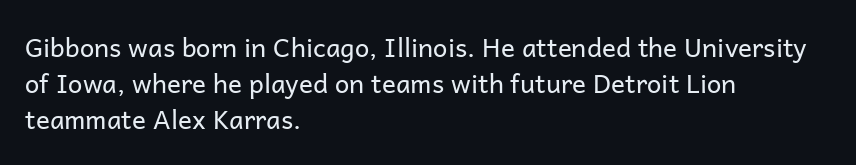
The image shows 26 px text type, upright; set left-aligned, normal line spacing (1.38x), normal letter spacing, not underlined.
